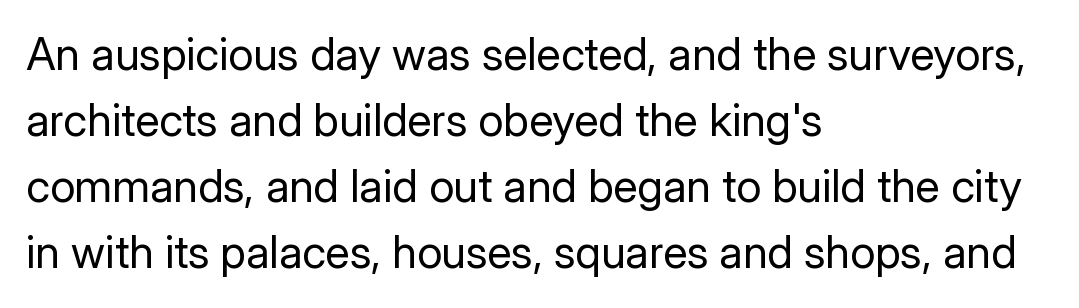
No heavy texture on the line: the type isn't bold. Is there much room between lines? A standard amount, neither cramped nor airy. Each row of text sits above clean, open space. Stroke terminals: plain, sans-serif.
